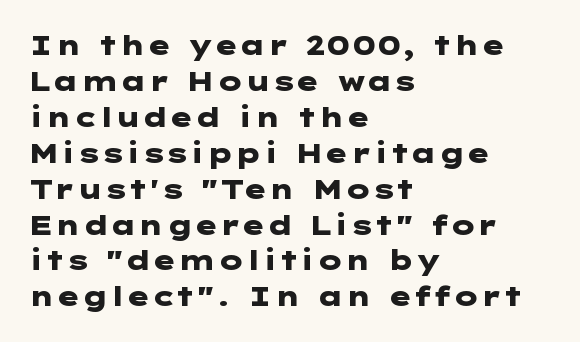
Q: Is the text bold? A: Yes.
Q: Is the text italic (slanted)? A: No, it is upright.
Q: Is the text underlined? A: No.
Q: How is the paragraph aligned? A: Left-aligned.
Q: Is the spacing between letters normal or unusually wide? A: Normal.
Q: Is the spacing between lines tight, normal or loose? A: Normal.
